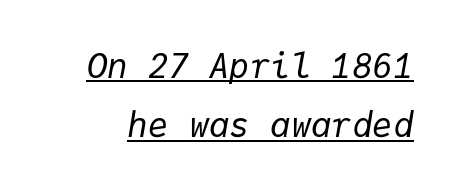
Q: Is the text bold? A: No.
Q: Is the text italic (slanted)? A: Yes, it leans right by about 9 degrees.
Q: Is the text underlined? A: Yes.
Q: Is the spacing between letters normal or unusually wide? A: Normal.
Q: Width (condensed, normal, or wide)? A: Normal.
Q: Stroke contrast? A: Low.
Q: x-height? A: Medium.
Q: Monospaced? A: Yes.
